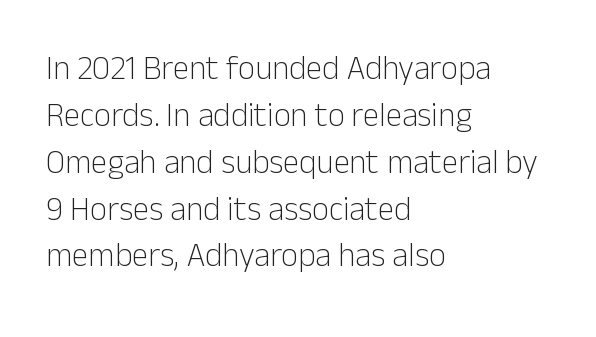
Q: Is the text bold? A: No.
Q: Is the text italic (slanted)? A: No, it is upright.
Q: Is the typeface a serif or a sans-serif typeface? A: Sans-serif.
Q: Is the text underlined? A: No.
Q: How is the paragraph aligned? A: Left-aligned.
Q: Is the spacing between letters normal or unusually wide? A: Normal.
Q: Is the spacing between lines tight, normal or loose? A: Normal.
Q: Width (condensed, normal, or wide)? A: Normal.
Q: Stroke contrast? A: Low.
Q: x-height? A: Medium.
Q: Monospaced? A: No.
